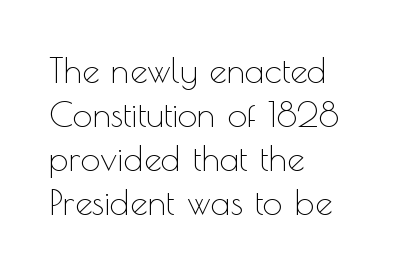
What kind of face is this? One without serifs — a sans. Counters stay open thanks to moderate or lighter strokes. Just letters on the line, the space beneath them empty. There is no visible air inserted between adjacent glyphs. Do the characters align in a grid? No, the font is proportional. The lettering holds an erect, upright posture throughout.
